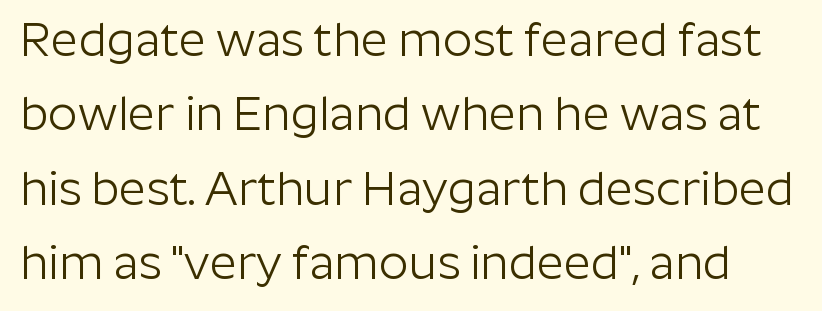
Q: Is the text bold? A: No.
Q: Is the text italic (slanted)? A: No, it is upright.
Q: Is the typeface a serif or a sans-serif typeface? A: Sans-serif.
Q: Is the text underlined? A: No.
Q: Is the spacing between letters normal or unusually wide? A: Normal.
Q: Is the spacing between lines tight, normal or loose? A: Normal.
Q: Width (condensed, normal, or wide)? A: Normal.
Q: Stroke contrast? A: Low.
Q: x-height? A: Medium.
Q: Monospaced? A: No.
